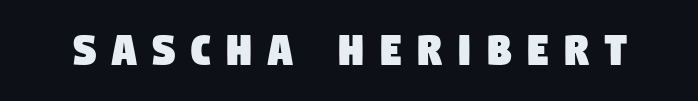
Does extra space separate the letters? Yes, quite a lot of it. Type style note: lacks serifs. Think of a printed novel: that variable character pitch is what you see here. Underlining? Definitely not there.
